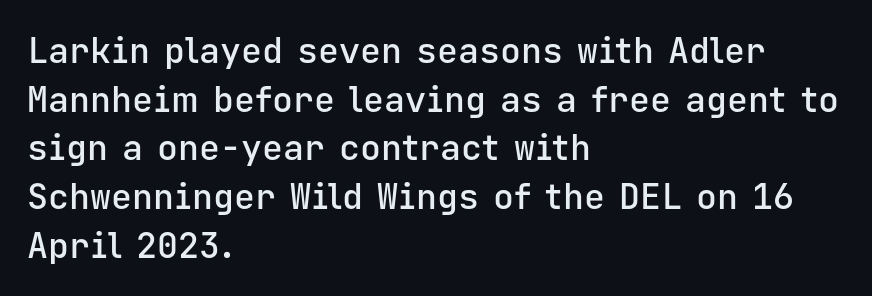
The image shows 35 px semibold sans-serif type, upright, monospaced; set left-aligned, normal line spacing (1.39x), normal letter spacing, not underlined; low stroke contrast and a medium x-height.
